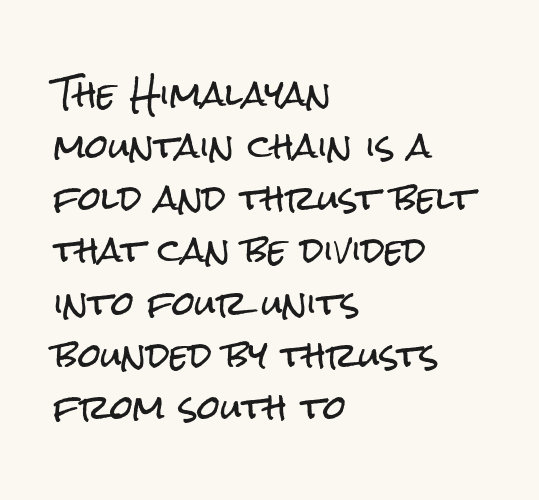
{"serif": "no", "italic": "no", "width": "condensed", "stroke_contrast": "low", "x_height": "medium", "monospaced": "no", "underline": "no", "align": "left", "line_spacing": "normal", "line_spacing_ratio": 1.58, "letter_spacing": "normal", "letter_spacing_em": 0.0, "glyph_px": 33}
